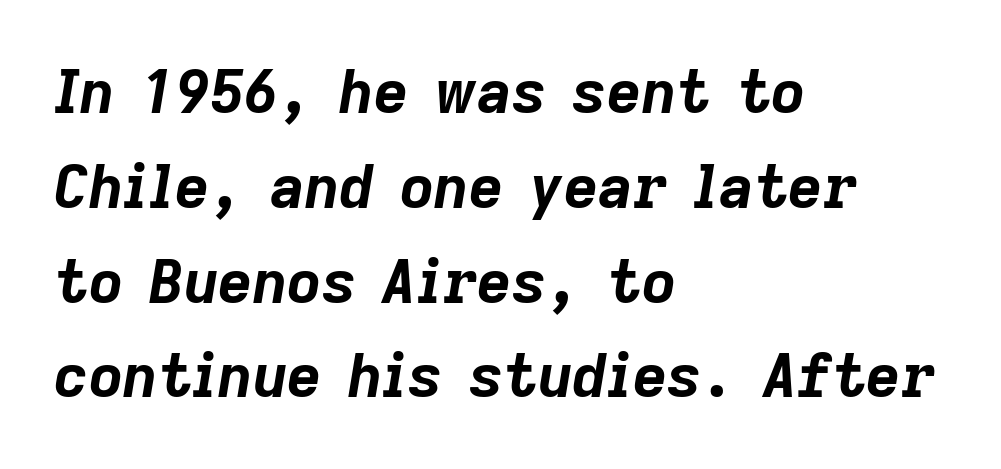
{"italic": "yes", "lean": "right", "slant_degrees": 9, "bold": "yes", "weight": "bold", "width": "normal", "stroke_contrast": "low", "x_height": "medium", "monospaced": "no", "underline": "no", "align": "left", "line_spacing": "normal", "line_spacing_ratio": 1.58, "letter_spacing": "normal", "letter_spacing_em": 0.0, "glyph_px": 60}
